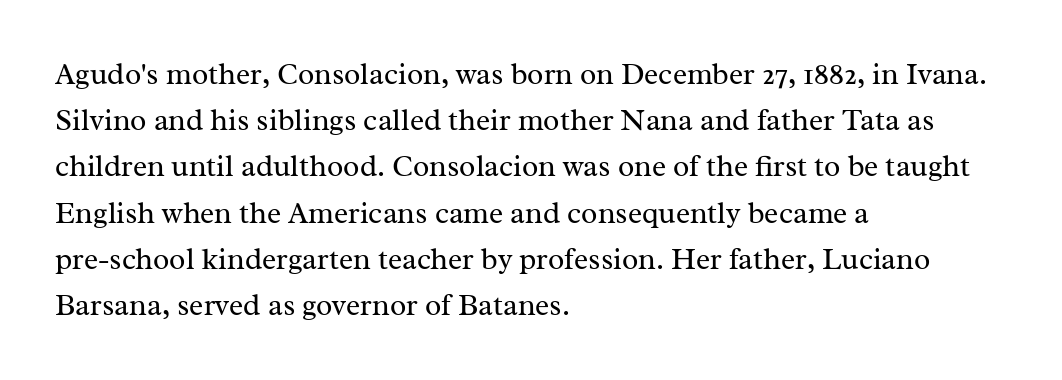
The image shows 30 px regular-weight serif type, upright; set left-aligned, normal line spacing (1.54x), normal letter spacing, not underlined; medium stroke contrast and a medium x-height.
